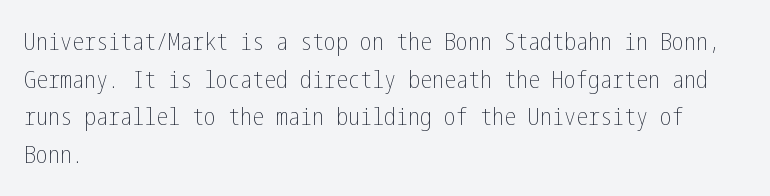
{"italic": "no", "bold": "no", "underline": "no", "align": "left", "line_spacing": "normal", "line_spacing_ratio": 1.57, "letter_spacing": "normal", "letter_spacing_em": 0.0, "glyph_px": 24}
